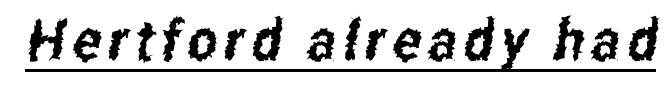
The image shows 57 px condensed sans-serif type; set underlined; low stroke contrast and a medium x-height.
